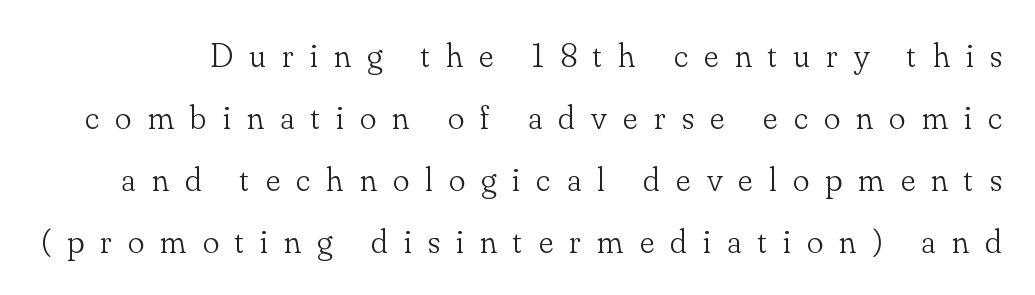
The image shows 34 px light serif type, upright; set line spacing 1.82x, unusually wide letter spacing (+0.48 em), not underlined; low stroke contrast and a small x-height.
